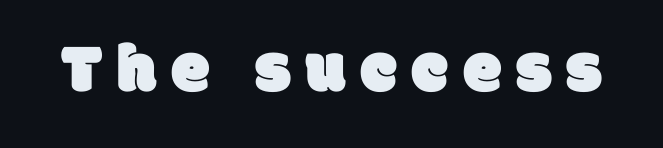
Q: Is the typeface a serif or a sans-serif typeface? A: Sans-serif.
Q: Is the text underlined? A: No.
Q: Is the spacing between letters normal or unusually wide? A: Unusually wide.
Q: Width (condensed, normal, or wide)? A: Normal.
Q: Stroke contrast? A: Low.
Q: x-height? A: Large.
Q: Monospaced? A: No.
